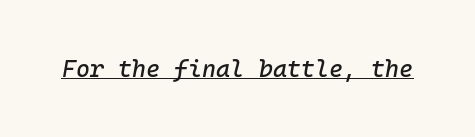
The words here are underlined. If you drew a line through each stem, it would be angled. The face used here is rendered with its standard letterfit.
